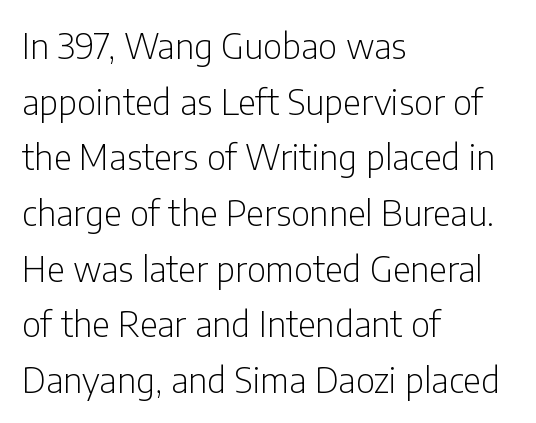
{"serif": "no", "italic": "no", "bold": "no", "weight": "light", "width": "condensed", "stroke_contrast": "low", "x_height": "medium", "monospaced": "no", "underline": "no", "align": "left", "line_spacing": "normal", "line_spacing_ratio": 1.59, "letter_spacing": "normal", "letter_spacing_em": 0.0, "glyph_px": 35}
